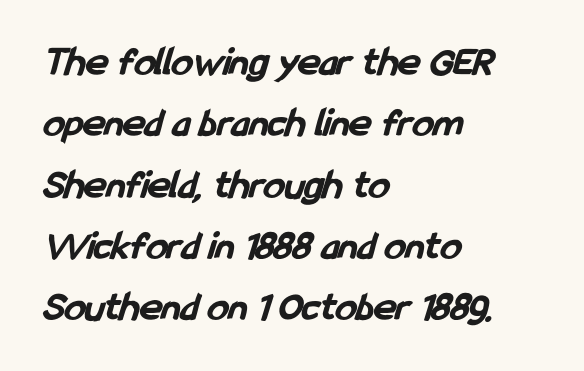
Q: Is the text bold? A: Yes.
Q: Is the typeface a serif or a sans-serif typeface? A: Sans-serif.
Q: Is the text underlined? A: No.
Q: How is the paragraph aligned? A: Left-aligned.
Q: Is the spacing between letters normal or unusually wide? A: Normal.
Q: Is the spacing between lines tight, normal or loose? A: Normal.
Q: Width (condensed, normal, or wide)? A: Condensed.
Q: Stroke contrast? A: Low.
Q: x-height? A: Medium.
Q: Monospaced? A: No.
